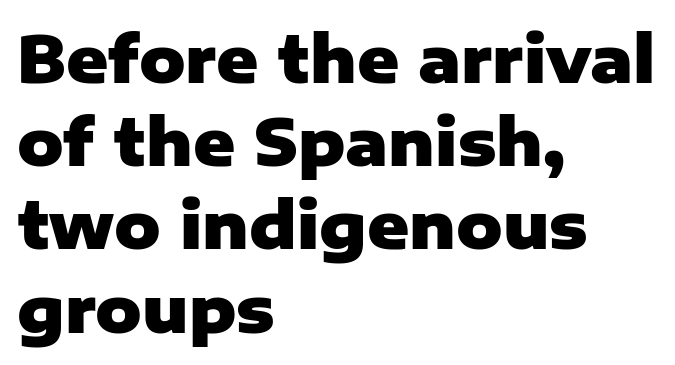
{"serif": "no", "italic": "no", "bold": "yes", "weight": "heavy", "width": "normal", "stroke_contrast": "low", "x_height": "medium", "monospaced": "no", "underline": "no", "align": "left", "line_spacing": "normal", "line_spacing_ratio": 1.3, "letter_spacing": "normal", "letter_spacing_em": 0.0, "glyph_px": 64}
